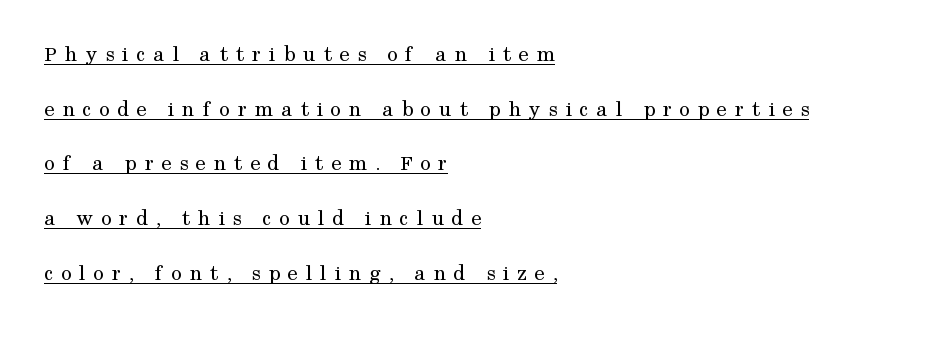
Whoever set this chose breathing room over compactness in the vertical rhythm. Underlining? Definitely there. This sample uses an upright cut, with every glyph sitting square on the baseline. The paragraph has a hard left edge and a soft right edge. The strokes are not fattened; the text isn't bold. This rendering widens character spacing well past its baseline value.
